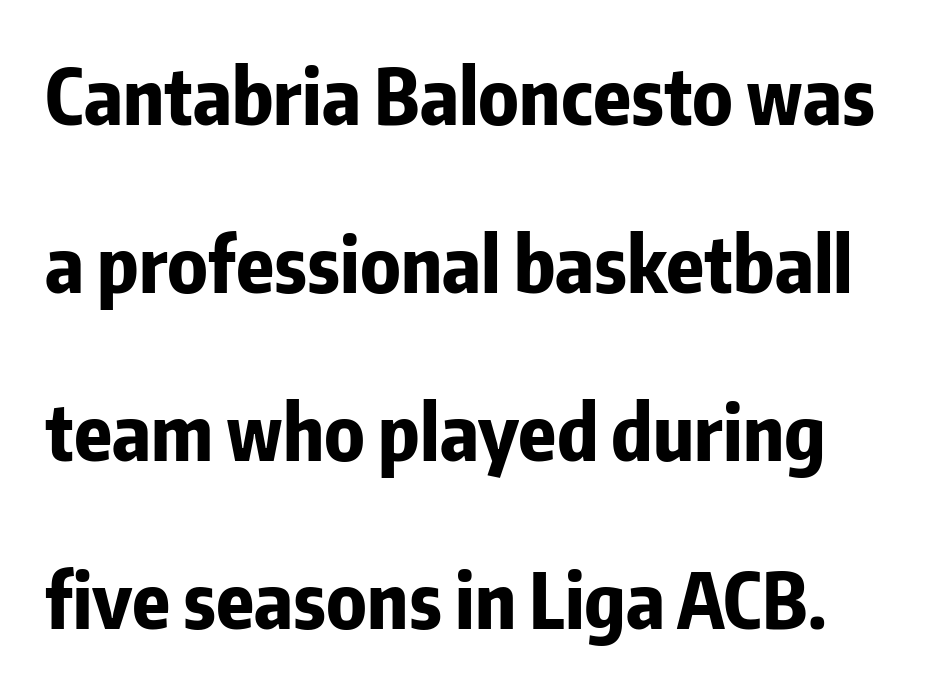
Q: Is the text bold? A: Yes.
Q: Is the text italic (slanted)? A: No, it is upright.
Q: Is the typeface a serif or a sans-serif typeface? A: Sans-serif.
Q: Is the text underlined? A: No.
Q: Is the spacing between letters normal or unusually wide? A: Normal.
Q: Is the spacing between lines tight, normal or loose? A: Loose.
Q: Width (condensed, normal, or wide)? A: Condensed.
Q: Stroke contrast? A: Low.
Q: x-height? A: Medium.
Q: Monospaced? A: No.
